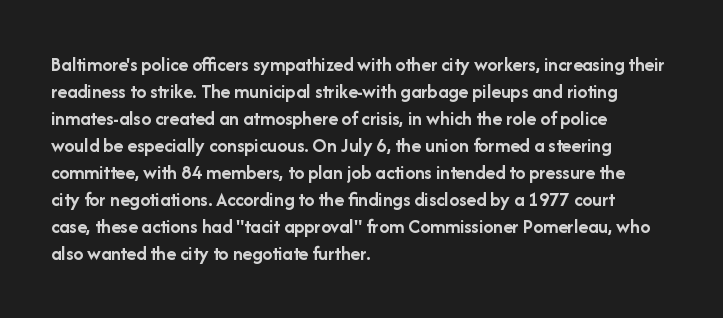
The font's upright variant was chosen for this text. Notice how the passage keeps a crisp vertical edge on the left only. Honestly, the row spacing looks completely unremarkable. Bare-footed words on every line.
